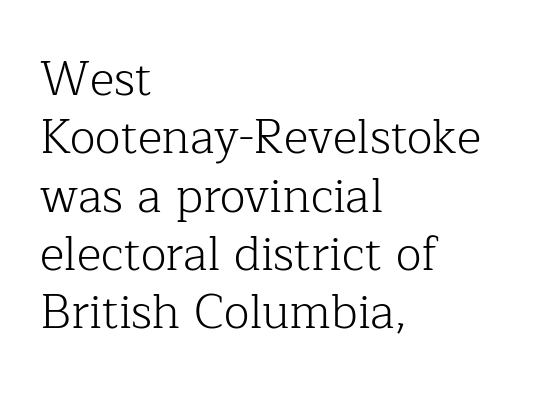
Q: Is the text bold? A: No.
Q: Is the text italic (slanted)? A: No, it is upright.
Q: Is the typeface a serif or a sans-serif typeface? A: Serif.
Q: Is the text underlined? A: No.
Q: How is the paragraph aligned? A: Left-aligned.
Q: Is the spacing between letters normal or unusually wide? A: Normal.
Q: Width (condensed, normal, or wide)? A: Normal.
Q: Stroke contrast? A: Low.
Q: x-height? A: Medium.
Q: Monospaced? A: No.
